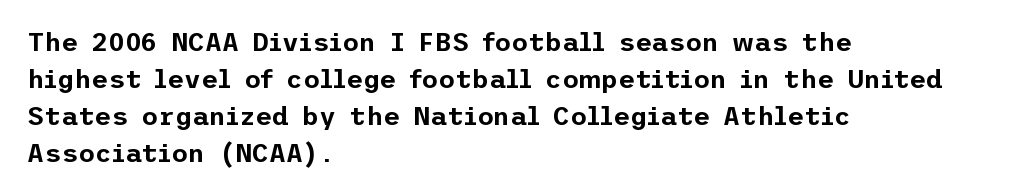
Q: Is the text italic (slanted)? A: No, it is upright.
Q: Is the text underlined? A: No.
Q: How is the paragraph aligned? A: Left-aligned.
Q: Is the spacing between letters normal or unusually wide? A: Normal.
Q: Is the spacing between lines tight, normal or loose? A: Normal.
